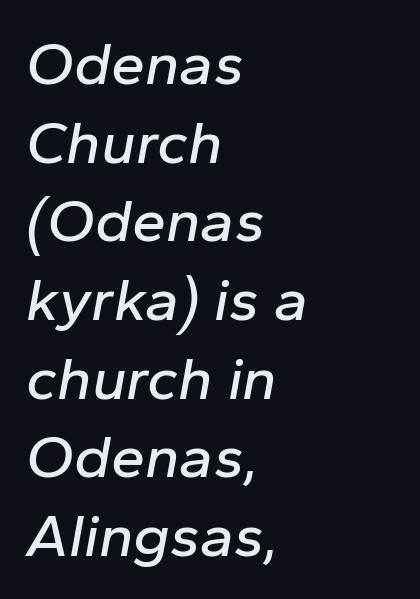
Q: Is the text italic (slanted)? A: Yes, it leans right by about 10 degrees.
Q: Is the text underlined? A: No.
Q: How is the paragraph aligned? A: Left-aligned.
Q: Is the spacing between letters normal or unusually wide? A: Normal.
Q: Is the spacing between lines tight, normal or loose? A: Normal.
Q: Width (condensed, normal, or wide)? A: Normal.
Q: Stroke contrast? A: Low.
Q: x-height? A: Medium.
Q: Monospaced? A: No.
